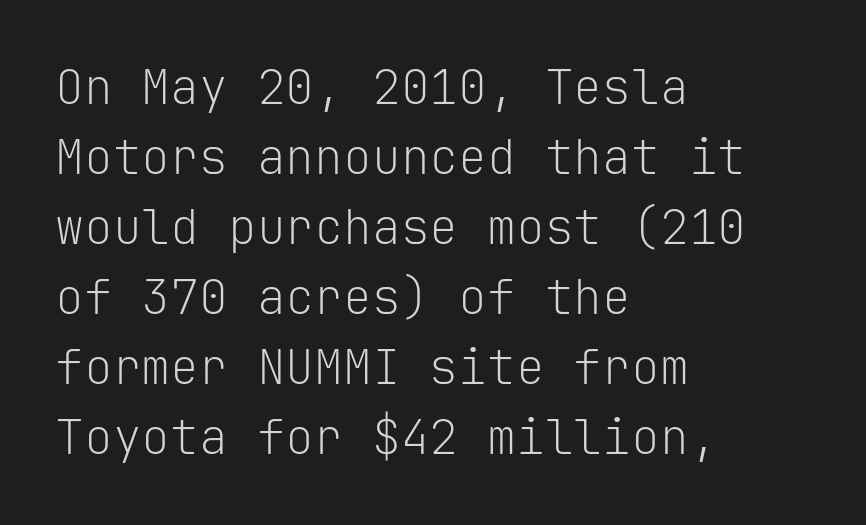
{"serif": "no", "italic": "no", "bold": "no", "weight": "light", "width": "normal", "stroke_contrast": "low", "x_height": "medium", "monospaced": "yes", "underline": "no", "align": "left", "line_spacing": "normal", "line_spacing_ratio": 1.46, "letter_spacing": "normal", "letter_spacing_em": 0.0, "glyph_px": 48}
